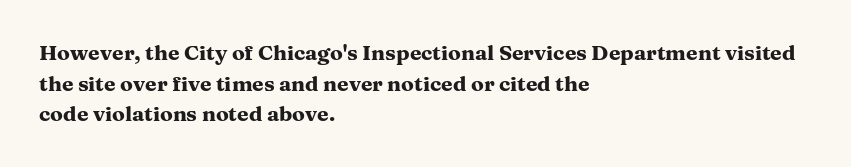
The image shows 21 px bold type, upright; set left-aligned, normal line spacing (1.46x), normal letter spacing, not underlined.
